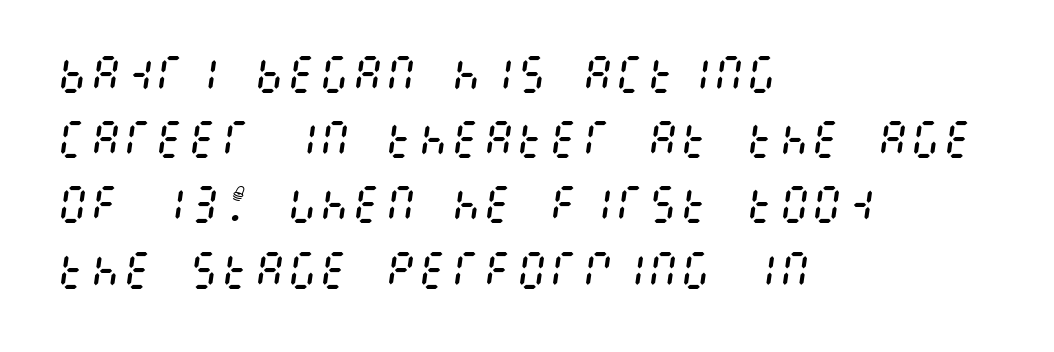
Q: Is the text bold? A: No.
Q: Is the text italic (slanted)? A: Yes, it leans right by about 8 degrees.
Q: Is the text underlined? A: No.
Q: How is the paragraph aligned? A: Left-aligned.
Q: Is the spacing between letters normal or unusually wide? A: Normal.
Q: Is the spacing between lines tight, normal or loose? A: Normal.
Q: Width (condensed, normal, or wide)? A: Condensed.
Q: Stroke contrast? A: Medium.
Q: x-height? A: Large.
